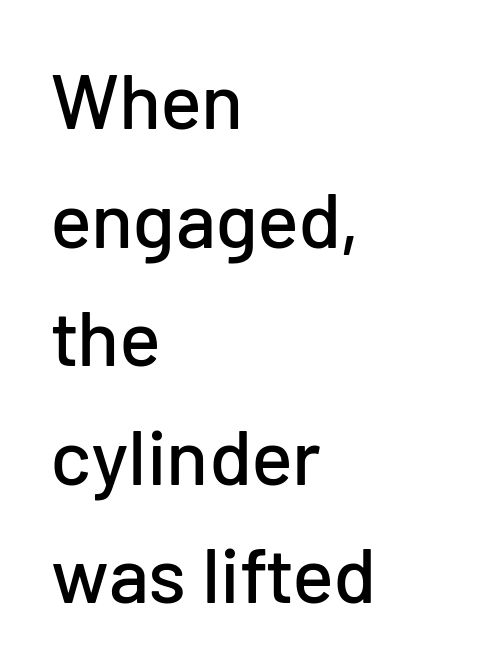
The image shows 78 px sans-serif type, upright; set left-aligned, normal line spacing (1.52x), normal letter spacing, not underlined; low stroke contrast and a medium x-height.
